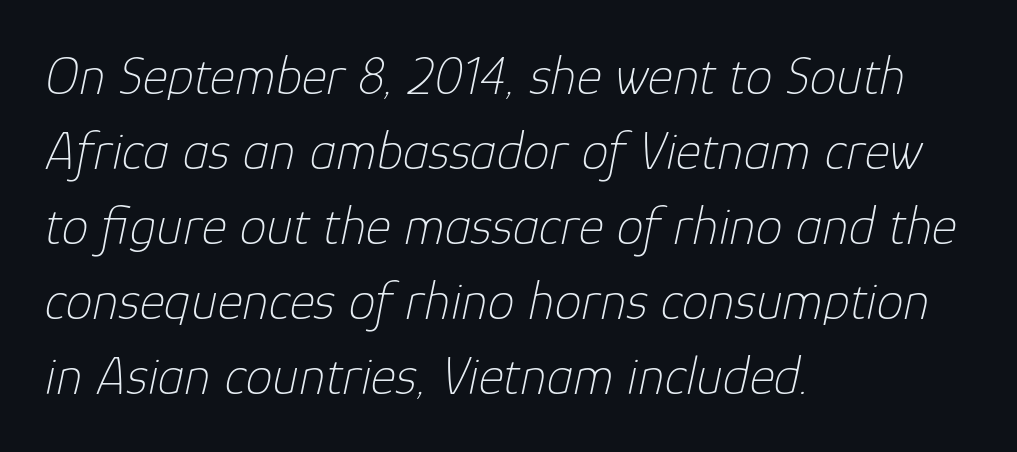
{"italic": "yes", "lean": "right", "slant_degrees": 12, "bold": "no", "weight": "thin", "width": "normal", "stroke_contrast": "low", "x_height": "medium", "monospaced": "no", "underline": "no", "align": "left", "line_spacing": "normal", "line_spacing_ratio": 1.39, "letter_spacing": "normal", "letter_spacing_em": 0.0, "glyph_px": 54}
